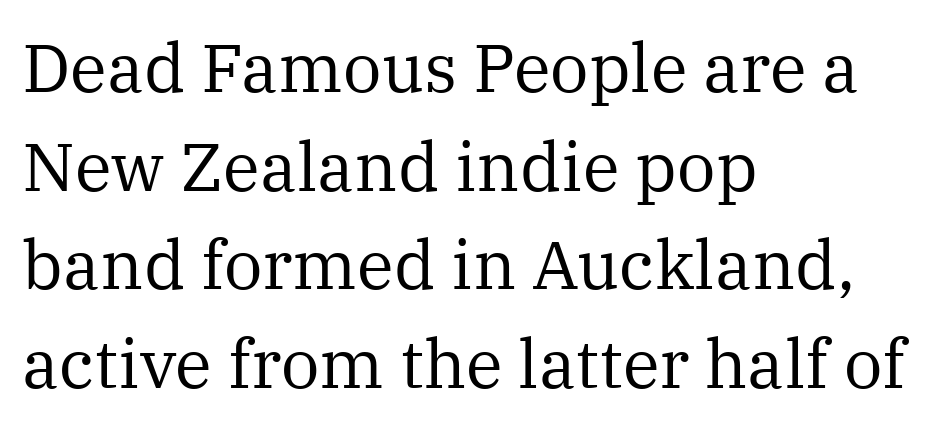
Unmarked baselines from the first word to the last. The strokes are not fattened; the text isn't bold. The letters stand upright; this is a roman face. These lines are rendered in a variable-pitch font. Regarding serifs, this sample has them. The rendering anchors every line to the left-hand side.
